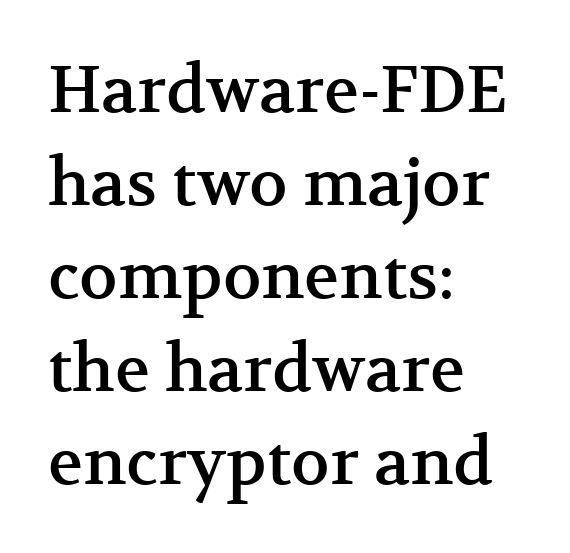
The image shows 65 px serif type, upright; set left-aligned, normal line spacing (1.43x), normal letter spacing, not underlined; medium stroke contrast and a medium x-height.
